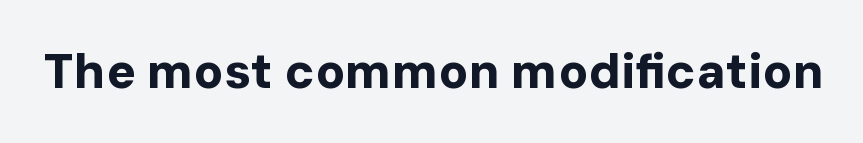
Caption: bold face, heavy strokes. The space beneath each line is pristine and unruled. The letters advance in unequal steps, a hallmark of proportional type. You can tell from the bare stems that sans-serif type was used. If you drew a line through each stem, it would be perfectly vertical.
